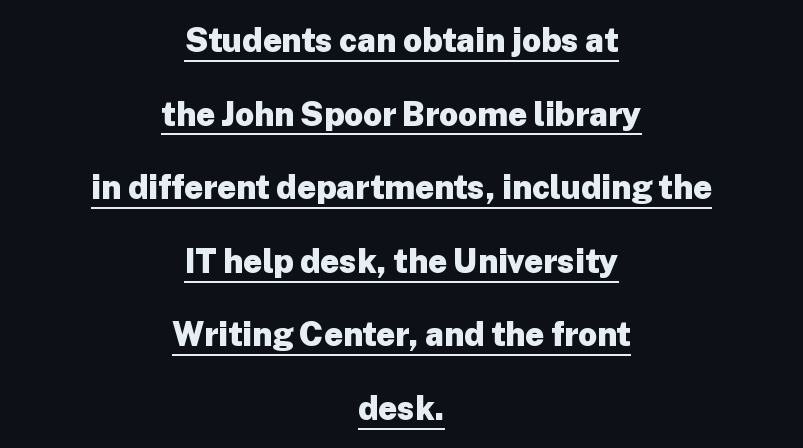
This rendering uses center alignment, leaving both contours irregular but symmetric. Do the characters align in a grid? No, the font is proportional. Vertically, the passage feels expansive, rows floating well apart. Typesetter's note: full bold, strokes at maximum text heaviness. Every word sits above its own underline.
